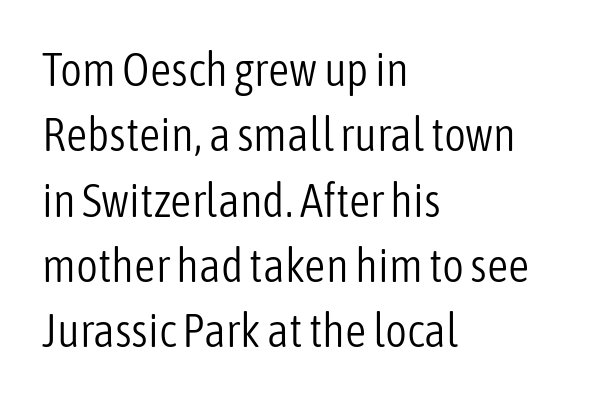
{"serif": "no", "italic": "no", "bold": "no", "weight": "light", "width": "condensed", "stroke_contrast": "low", "x_height": "medium", "monospaced": "no", "underline": "no", "align": "left", "line_spacing": "normal", "line_spacing_ratio": 1.39, "letter_spacing": "normal", "letter_spacing_em": 0.0, "glyph_px": 47}
